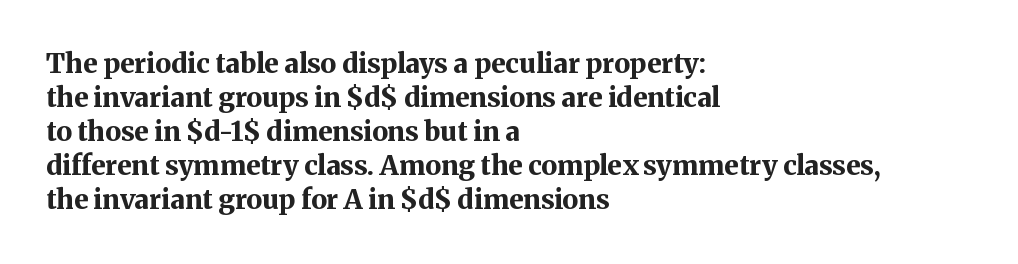
Q: Is the text bold? A: Yes.
Q: Is the text italic (slanted)? A: No, it is upright.
Q: Is the text underlined? A: No.
Q: How is the paragraph aligned? A: Left-aligned.
Q: Is the spacing between letters normal or unusually wide? A: Normal.
Q: Is the spacing between lines tight, normal or loose? A: Normal.
